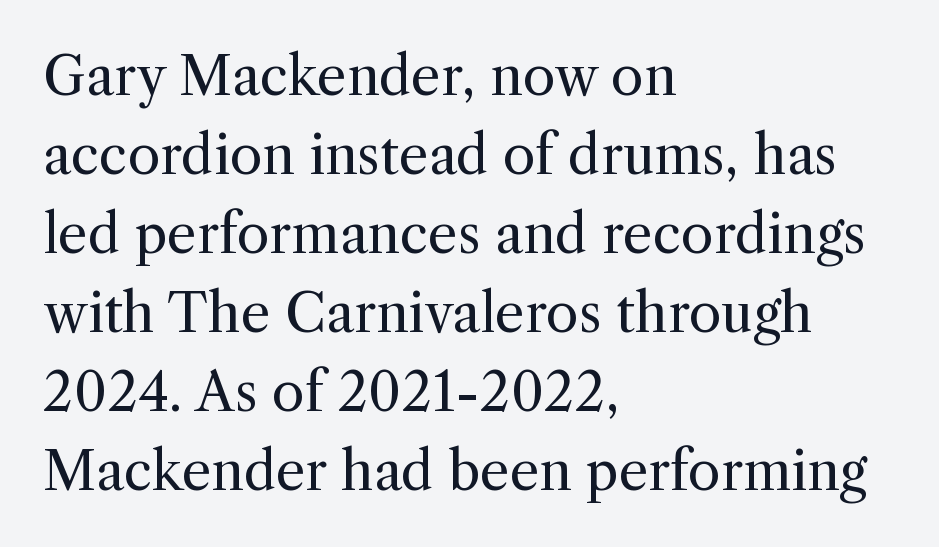
{"serif": "yes", "italic": "no", "bold": "no", "weight": "regular", "width": "normal", "x_height": "medium", "monospaced": "no", "underline": "no", "align": "left", "line_spacing": "normal", "line_spacing_ratio": 1.49, "letter_spacing": "normal", "letter_spacing_em": 0.0, "glyph_px": 53}
